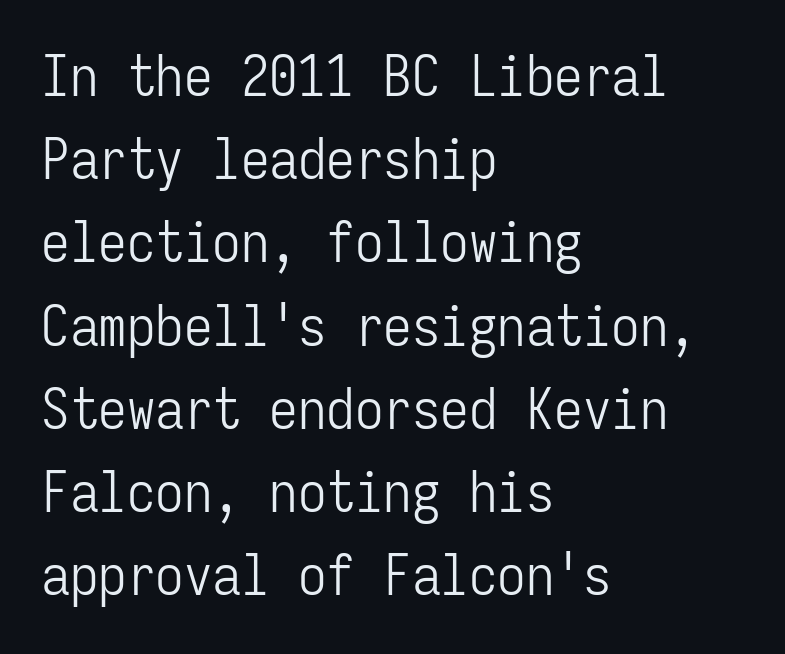
{"serif": "no", "italic": "no", "bold": "no", "weight": "light", "width": "condensed", "stroke_contrast": "low", "x_height": "medium", "monospaced": "yes", "underline": "no", "align": "left", "line_spacing": "normal", "line_spacing_ratio": 1.46, "letter_spacing": "normal", "letter_spacing_em": 0.0, "glyph_px": 57}
